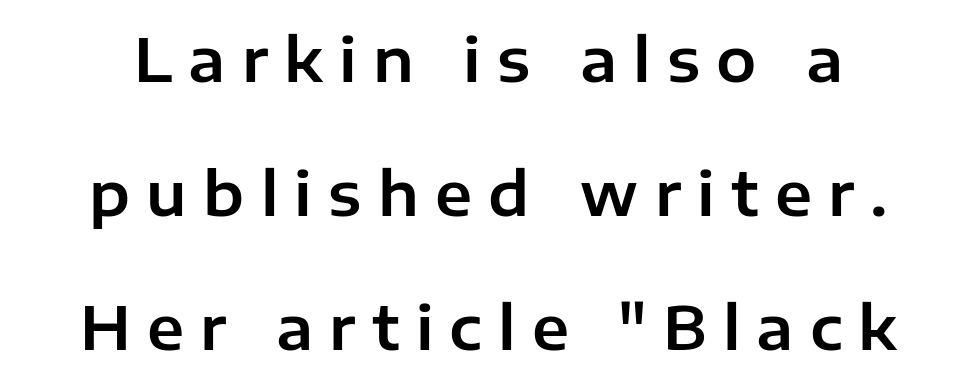
Q: Is the text italic (slanted)? A: No, it is upright.
Q: Is the typeface a serif or a sans-serif typeface? A: Sans-serif.
Q: Is the text underlined? A: No.
Q: Is the spacing between letters normal or unusually wide? A: Unusually wide.
Q: Is the spacing between lines tight, normal or loose? A: Loose.
Q: Width (condensed, normal, or wide)? A: Normal.
Q: Stroke contrast? A: Low.
Q: x-height? A: Medium.
Q: Monospaced? A: No.
